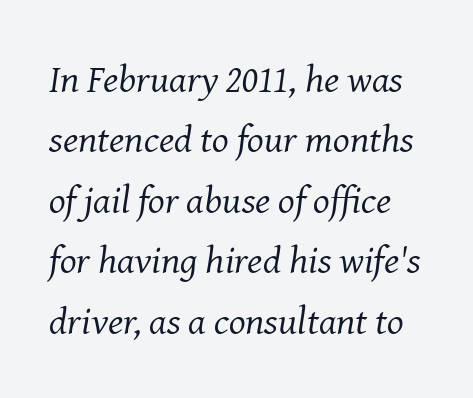
Q: Is the text bold? A: No.
Q: Is the text italic (slanted)? A: Yes, it leans right by about 8 degrees.
Q: Is the typeface a serif or a sans-serif typeface? A: Serif.
Q: Is the text underlined? A: No.
Q: Is the spacing between letters normal or unusually wide? A: Normal.
Q: Is the spacing between lines tight, normal or loose? A: Normal.
Q: Width (condensed, normal, or wide)? A: Normal.
Q: Stroke contrast? A: Medium.
Q: x-height? A: Medium.
Q: Monospaced? A: No.
